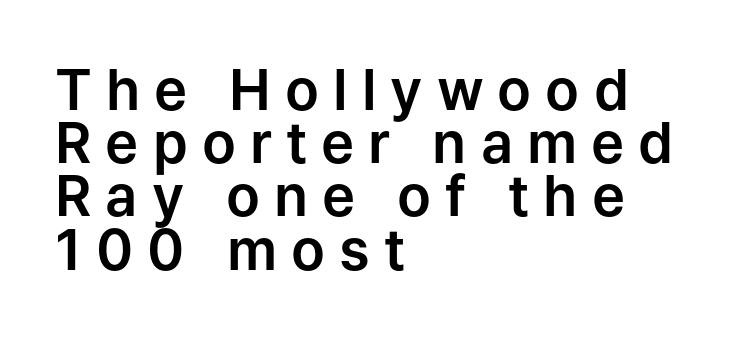
The image shows 56 px sans-serif type, upright; set left-aligned, tight line spacing (0.95x), unusually wide letter spacing (+0.25 em), not underlined; low stroke contrast and a medium x-height.
